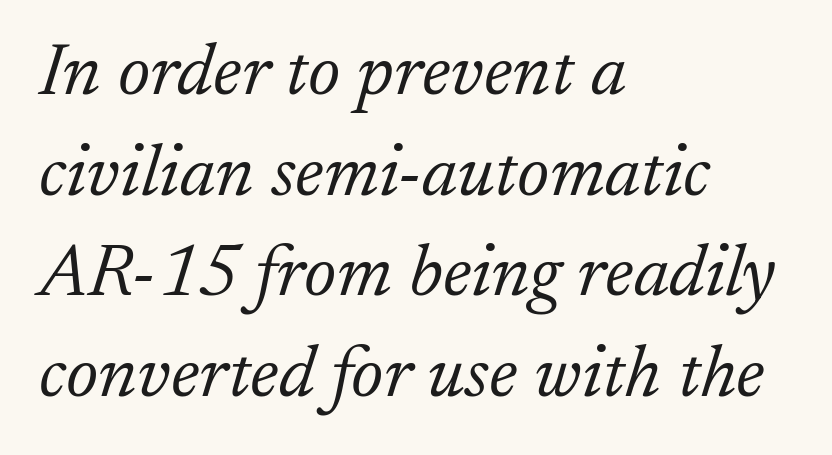
The line-height multiplier appears to be the usual default. If you drew a ruler down the left edge, every line would touch it. Letters rest on an invisible, unmarked baseline. Quick note: italic. The rendering uses natural spacing where letterforms have individual widths. Unlike a clean sans, this face finishes its strokes with serifs.
